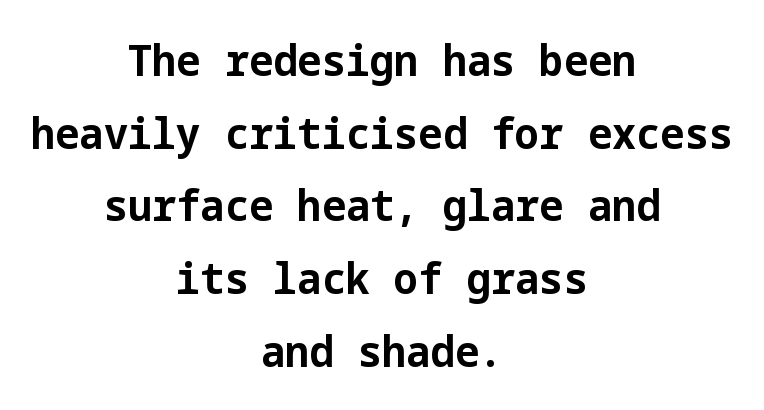
Q: Is the text bold? A: Yes.
Q: Is the text italic (slanted)? A: No, it is upright.
Q: Is the typeface a serif or a sans-serif typeface? A: Sans-serif.
Q: Is the text underlined? A: No.
Q: How is the paragraph aligned? A: Centered.
Q: Is the spacing between letters normal or unusually wide? A: Normal.
Q: Is the spacing between lines tight, normal or loose? A: Normal.
Q: Width (condensed, normal, or wide)? A: Normal.
Q: Stroke contrast? A: Low.
Q: x-height? A: Medium.
